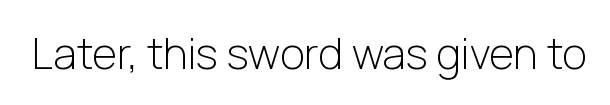
{"serif": "no", "italic": "no", "bold": "no", "weight": "light", "width": "normal", "stroke_contrast": "low", "x_height": "medium", "monospaced": "no", "underline": "no", "letter_spacing": "normal", "letter_spacing_em": 0.0, "glyph_px": 43}
